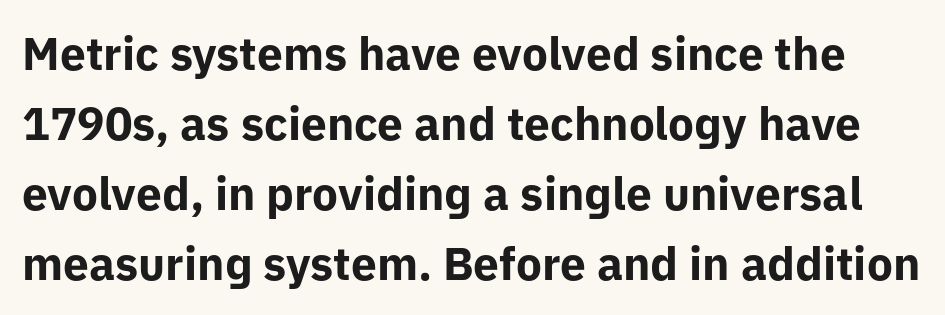
Q: Is the text bold? A: Yes.
Q: Is the text italic (slanted)? A: No, it is upright.
Q: Is the typeface a serif or a sans-serif typeface? A: Sans-serif.
Q: Is the text underlined? A: No.
Q: Is the spacing between letters normal or unusually wide? A: Normal.
Q: Is the spacing between lines tight, normal or loose? A: Normal.
Q: Width (condensed, normal, or wide)? A: Normal.
Q: Stroke contrast? A: Low.
Q: x-height? A: Medium.
Q: Monospaced? A: No.
